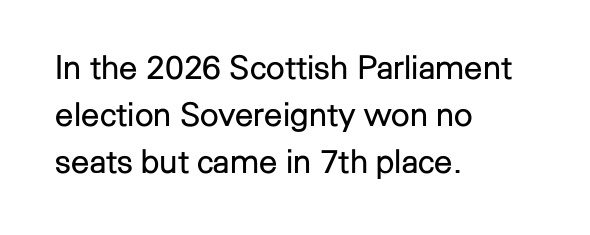
Check the space under the baseline: it is left empty. This sample has the flowing, uneven cadence of proportional lettering. Here the glyphs are tracked normally, forming tight word shapes. No extra ink here — the face is not bold. These lines stack with their left ends in a neat column. The rendering uses a moderate line-height, typical for paragraphs.
